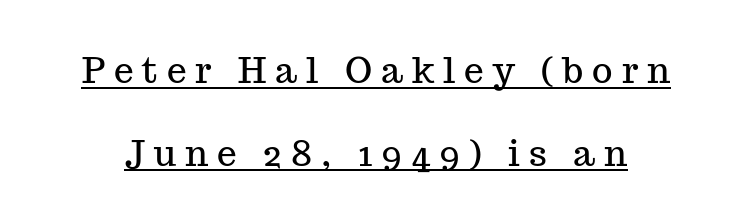
Q: Is the text italic (slanted)? A: No, it is upright.
Q: Is the typeface a serif or a sans-serif typeface? A: Serif.
Q: Is the text underlined? A: Yes.
Q: Is the spacing between letters normal or unusually wide? A: Unusually wide.
Q: Is the spacing between lines tight, normal or loose? A: Loose.
Q: Width (condensed, normal, or wide)? A: Normal.
Q: Stroke contrast? A: Medium.
Q: x-height? A: Medium.
Q: Monospaced? A: No.
